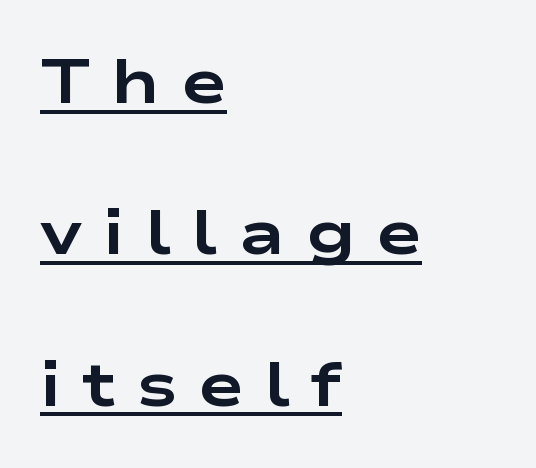
Varying glyph widths throughout — classic text-font behaviour. Display-style spreading of the glyphs; the letterfit is very open. Whoever set this chose breathing room over compactness in the vertical rhythm. Underlined type. Ordinary non-slanted type is in use.
